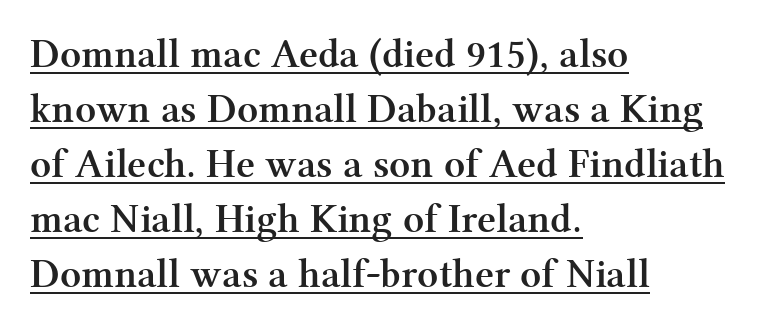
Students, observe: this is what conventionally led text looks like. Quick note: underline on. No extra tracking has been applied to these lines. Alignment: flush left. Nope, not italic — everything's standing straight.
